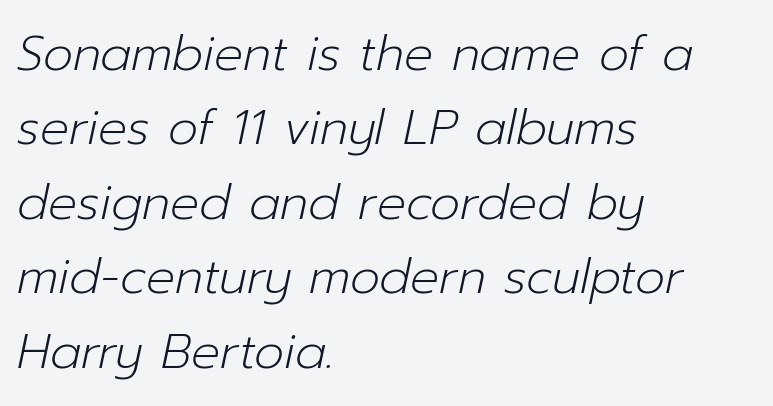
Q: Is the text bold? A: No.
Q: Is the text italic (slanted)? A: Yes, it leans right by about 12 degrees.
Q: Is the text underlined? A: No.
Q: How is the paragraph aligned? A: Left-aligned.
Q: Is the spacing between letters normal or unusually wide? A: Normal.
Q: Is the spacing between lines tight, normal or loose? A: Normal.
Q: Width (condensed, normal, or wide)? A: Normal.
Q: Stroke contrast? A: Low.
Q: x-height? A: Medium.
Q: Monospaced? A: No.
